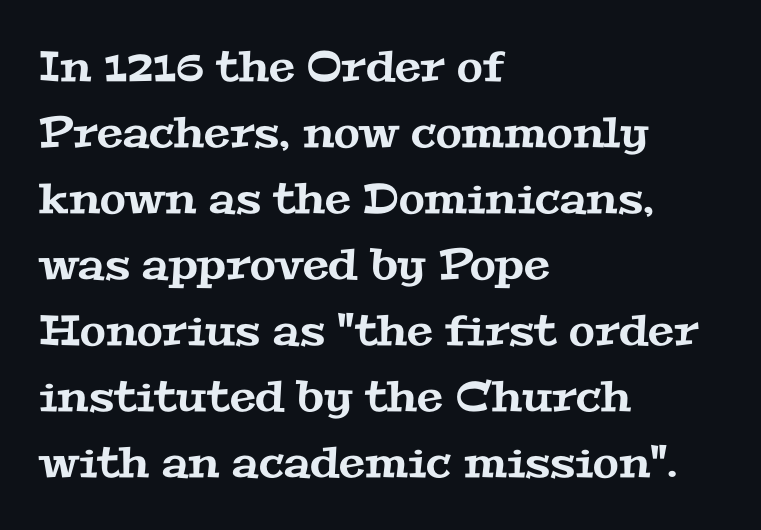
The image shows 42 px wide serif type; set left-aligned, normal line spacing (1.57x), normal letter spacing, not underlined; medium stroke contrast and a medium x-height.
